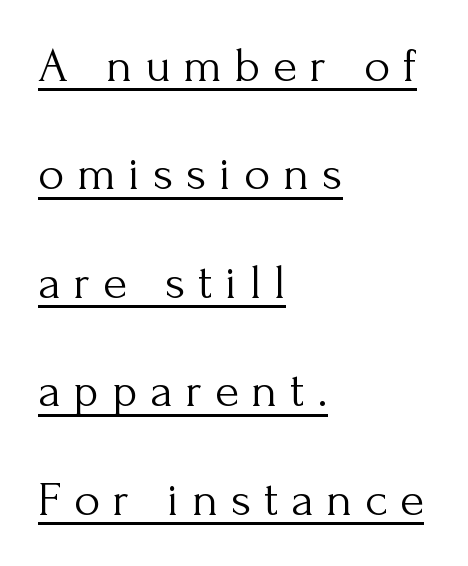
Q: Is the text bold? A: No.
Q: Is the text italic (slanted)? A: No, it is upright.
Q: Is the typeface a serif or a sans-serif typeface? A: Serif.
Q: Is the text underlined? A: Yes.
Q: How is the paragraph aligned? A: Left-aligned.
Q: Is the spacing between letters normal or unusually wide? A: Unusually wide.
Q: Is the spacing between lines tight, normal or loose? A: Loose.
Q: Width (condensed, normal, or wide)? A: Normal.
Q: Stroke contrast? A: Medium.
Q: x-height? A: Small.
Q: Monospaced? A: No.
